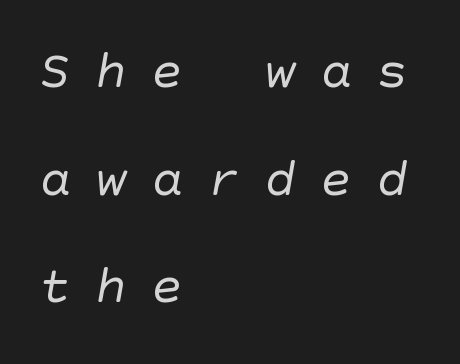
The image shows 53 px regular-weight sans-serif type; set left-aligned, loose line spacing (2.03x), unusually wide letter spacing (+0.46 em), not underlined; low stroke contrast and a large x-height.
